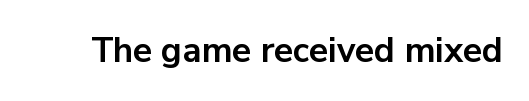
Tall strokes in this sample are plumb rather than angled. Varying glyph widths throughout — classic text-font behaviour. Default kerning and tracking; the words read as compact shapes. Its strokes are broad and dark, the hallmark of bold type. Quick note: underline off.
